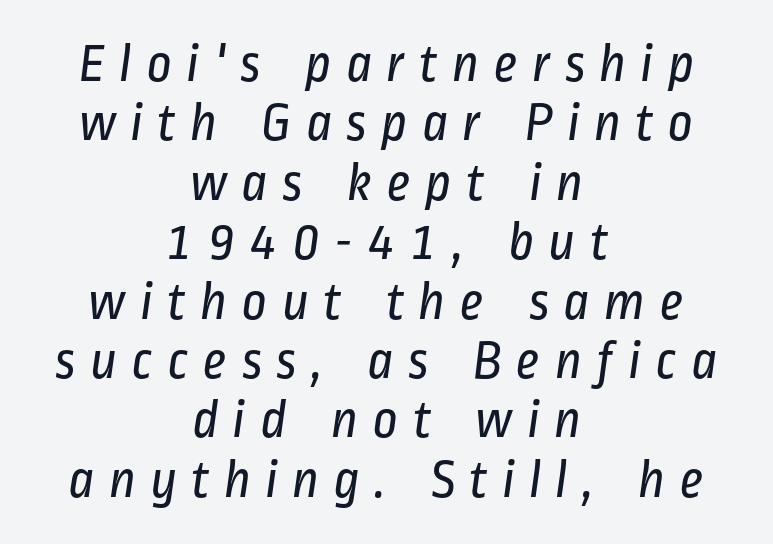
Q: Is the text bold? A: No.
Q: Is the typeface a serif or a sans-serif typeface? A: Sans-serif.
Q: Is the text underlined? A: No.
Q: How is the paragraph aligned? A: Centered.
Q: Is the spacing between letters normal or unusually wide? A: Unusually wide.
Q: Is the spacing between lines tight, normal or loose? A: Tight.
Q: Width (condensed, normal, or wide)? A: Condensed.
Q: Stroke contrast? A: Low.
Q: x-height? A: Medium.
Q: Monospaced? A: No.
